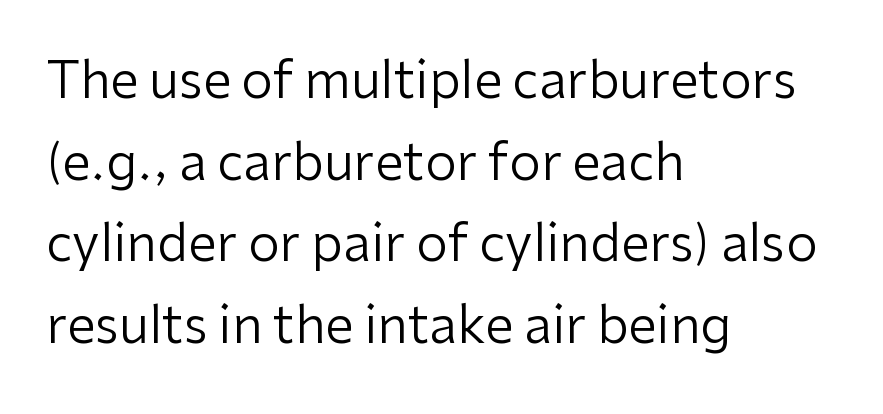
There is no visible air inserted between adjacent glyphs. Think of a printed novel: that variable character pitch is what you see here. No letter is thick-stroked: the sample isn't bold. Nothing sits at the stroke ends, so this counts as sans-serif. The letters stand upright; this is a roman face.
